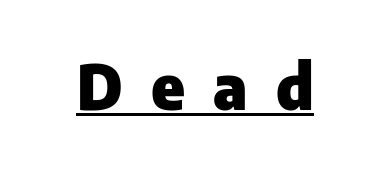
The image shows 63 px heavy sans-serif type, upright; set unusually wide letter spacing (+0.45 em), underlined; low stroke contrast and a medium x-height.
